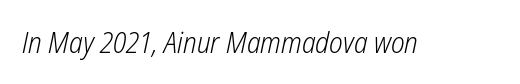
{"italic": "yes", "lean": "right", "slant_degrees": 12, "bold": "no", "weight": "light", "width": "condensed", "stroke_contrast": "low", "x_height": "medium", "monospaced": "no", "underline": "no", "letter_spacing": "normal", "letter_spacing_em": 0.0, "glyph_px": 29}
